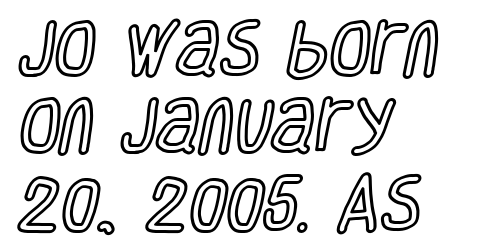
Q: Is the text italic (slanted)? A: Yes.
Q: Is the text underlined? A: No.
Q: How is the paragraph aligned? A: Left-aligned.
Q: Is the spacing between letters normal or unusually wide? A: Normal.
Q: Is the spacing between lines tight, normal or loose? A: Normal.
Q: Width (condensed, normal, or wide)? A: Condensed.
Q: x-height? A: Large.
Q: Monospaced? A: No.
